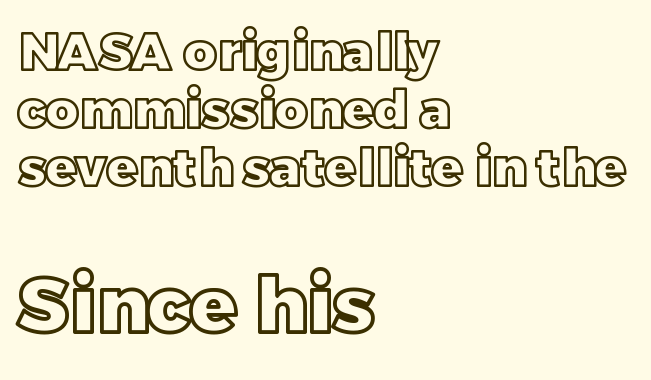
The image shows 77 px text type, upright; set left-aligned, tight line spacing (1.14x), normal letter spacing, not underlined; the second (bottom) block is 1.51x larger; a large x-height.
